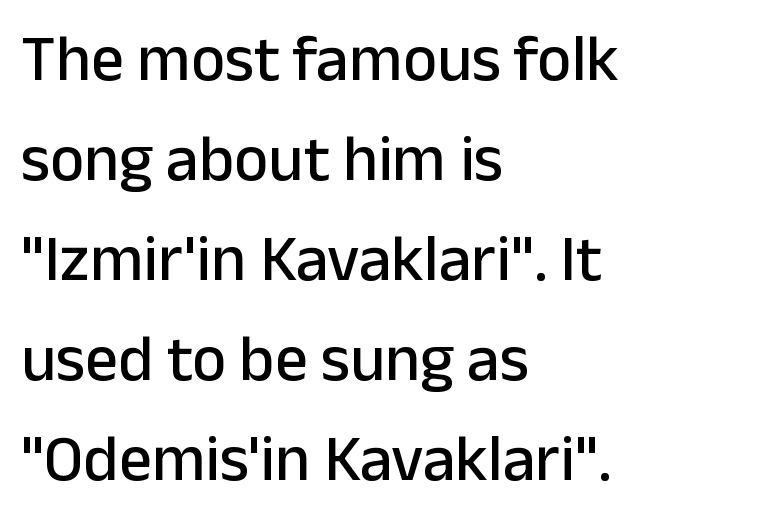
The image shows 65 px sans-serif type, upright; set left-aligned, normal line spacing (1.54x), normal letter spacing, not underlined; low stroke contrast and a medium x-height.
